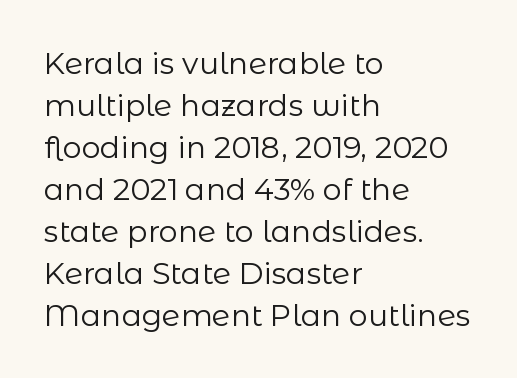
Q: Is the text bold? A: No.
Q: Is the text italic (slanted)? A: No, it is upright.
Q: Is the typeface a serif or a sans-serif typeface? A: Sans-serif.
Q: Is the text underlined? A: No.
Q: How is the paragraph aligned? A: Left-aligned.
Q: Is the spacing between letters normal or unusually wide? A: Normal.
Q: Is the spacing between lines tight, normal or loose? A: Normal.
Q: Width (condensed, normal, or wide)? A: Normal.
Q: Stroke contrast? A: Low.
Q: x-height? A: Medium.
Q: Monospaced? A: No.
